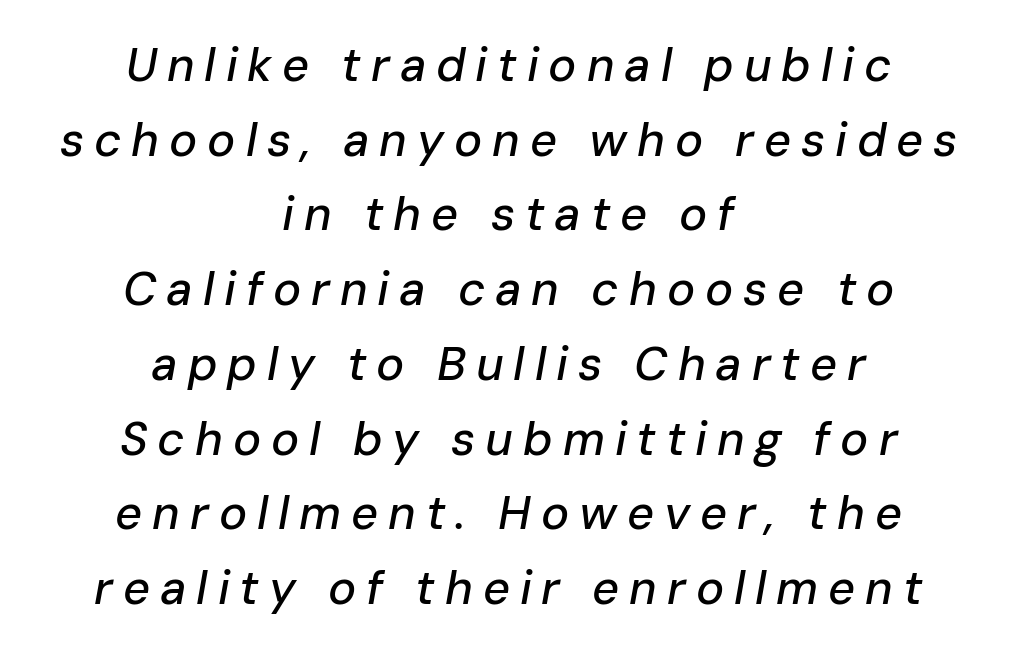
Each line is balanced around a shared central axis. The strip under each line holds only bare page. This sample keeps an unexceptional amount of space between lines. The passage shown is typed in a proportional face where columns would drift.
